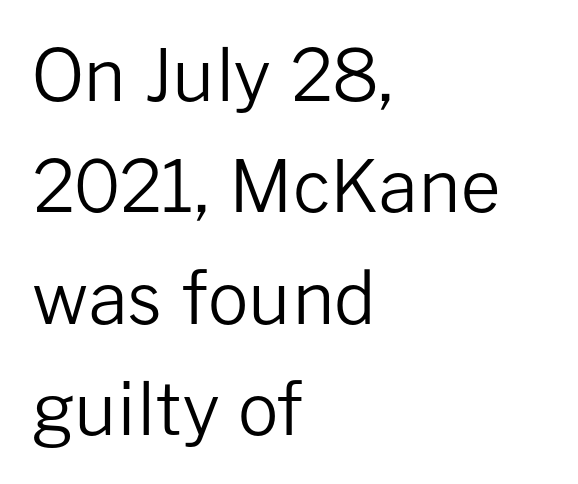
Q: Is the text bold? A: No.
Q: Is the text italic (slanted)? A: No, it is upright.
Q: Is the typeface a serif or a sans-serif typeface? A: Sans-serif.
Q: Is the text underlined? A: No.
Q: How is the paragraph aligned? A: Left-aligned.
Q: Is the spacing between letters normal or unusually wide? A: Normal.
Q: Is the spacing between lines tight, normal or loose? A: Normal.
Q: Width (condensed, normal, or wide)? A: Normal.
Q: Stroke contrast? A: Low.
Q: x-height? A: Medium.
Q: Monospaced? A: No.
